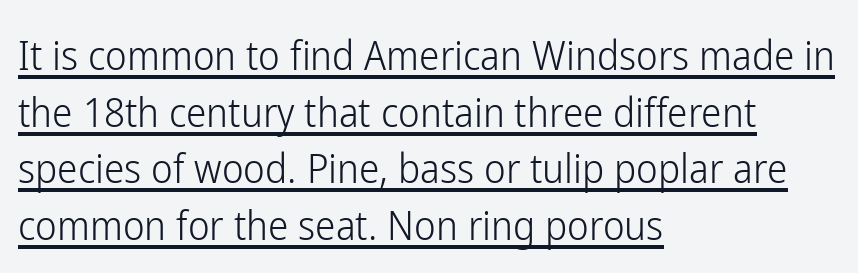
Q: Is the text bold? A: No.
Q: Is the text italic (slanted)? A: No, it is upright.
Q: Is the typeface a serif or a sans-serif typeface? A: Sans-serif.
Q: Is the text underlined? A: Yes.
Q: How is the paragraph aligned? A: Left-aligned.
Q: Is the spacing between letters normal or unusually wide? A: Normal.
Q: Is the spacing between lines tight, normal or loose? A: Normal.
Q: Width (condensed, normal, or wide)? A: Condensed.
Q: Stroke contrast? A: Low.
Q: x-height? A: Medium.
Q: Monospaced? A: No.
